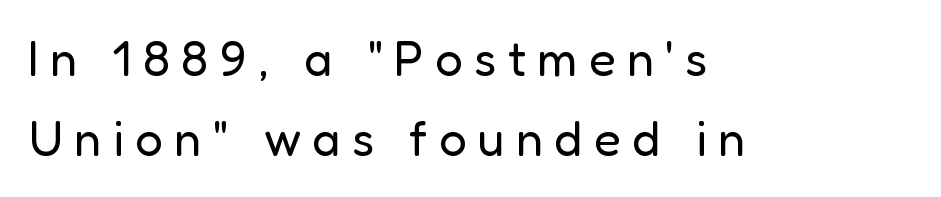
Q: Is the text bold? A: No.
Q: Is the text italic (slanted)? A: No, it is upright.
Q: Is the typeface a serif or a sans-serif typeface? A: Sans-serif.
Q: Is the text underlined? A: No.
Q: How is the paragraph aligned? A: Left-aligned.
Q: Is the spacing between letters normal or unusually wide? A: Unusually wide.
Q: Is the spacing between lines tight, normal or loose? A: Normal.
Q: Width (condensed, normal, or wide)? A: Normal.
Q: Stroke contrast? A: Low.
Q: x-height? A: Medium.
Q: Monospaced? A: No.
